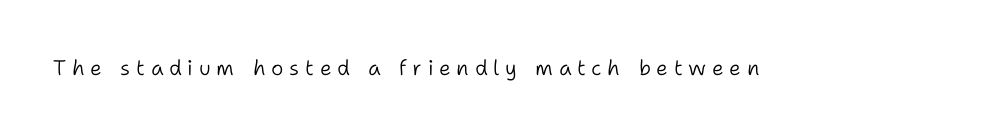
Q: Is the text bold? A: No.
Q: Is the text italic (slanted)? A: No, it is upright.
Q: Is the text underlined? A: No.
Q: Is the spacing between letters normal or unusually wide? A: Unusually wide.
